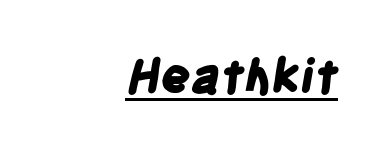
{"serif": "no", "bold": "yes", "weight": "bold", "width": "condensed", "stroke_contrast": "low", "x_height": "large", "monospaced": "no", "underline": "yes", "align": "right", "letter_spacing": "normal", "letter_spacing_em": 0.0, "glyph_px": 47}
